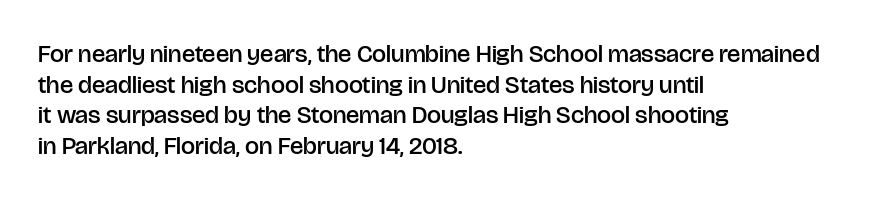
{"italic": "no", "bold": "semi", "underline": "no", "align": "left", "line_spacing_ratio": 1.23, "letter_spacing": "normal", "letter_spacing_em": 0.0, "glyph_px": 25}
